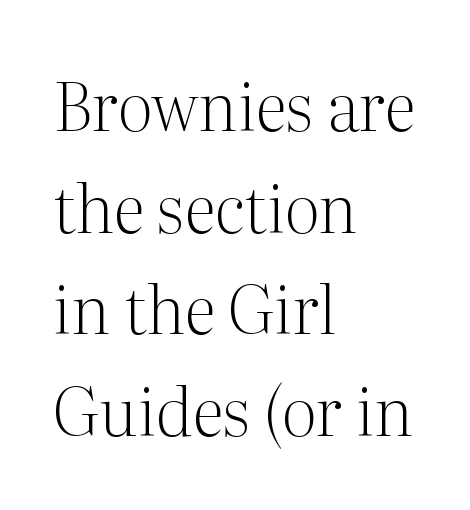
Q: Is the text bold? A: No.
Q: Is the text italic (slanted)? A: No, it is upright.
Q: Is the typeface a serif or a sans-serif typeface? A: Serif.
Q: Is the text underlined? A: No.
Q: How is the paragraph aligned? A: Left-aligned.
Q: Is the spacing between letters normal or unusually wide? A: Normal.
Q: Is the spacing between lines tight, normal or loose? A: Normal.
Q: Width (condensed, normal, or wide)? A: Normal.
Q: Stroke contrast? A: Medium.
Q: x-height? A: Medium.
Q: Monospaced? A: No.
